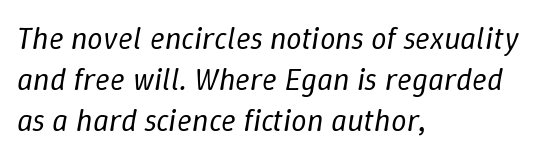
Q: Is the text bold? A: No.
Q: Is the text italic (slanted)? A: Yes, it leans right by about 9 degrees.
Q: Is the text underlined? A: No.
Q: How is the paragraph aligned? A: Left-aligned.
Q: Is the spacing between letters normal or unusually wide? A: Normal.
Q: Is the spacing between lines tight, normal or loose? A: Normal.
Q: Width (condensed, normal, or wide)? A: Normal.
Q: Stroke contrast? A: Low.
Q: x-height? A: Medium.
Q: Monospaced? A: No.
